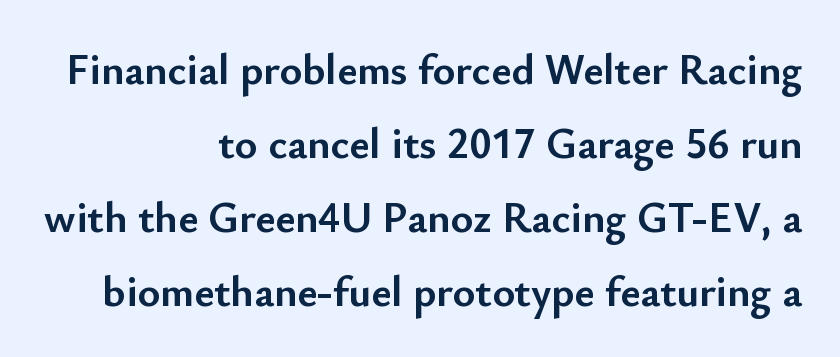
The image shows 43 px semibold sans-serif type, upright; set right-aligned, line spacing 1.72x, normal letter spacing, not underlined; low stroke contrast and a small x-height.
